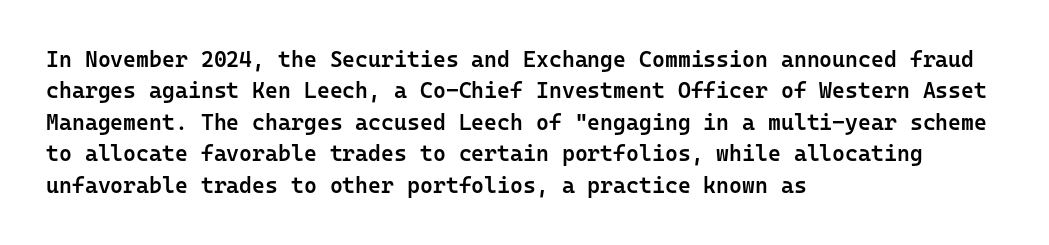
The image shows 22 px text type, upright; set left-aligned, normal line spacing (1.43x), normal letter spacing, not underlined.
